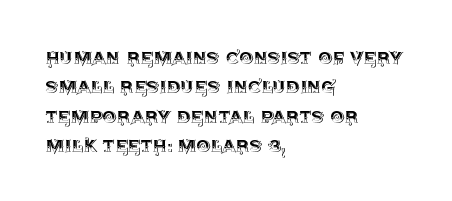
{"italic": "no", "underline": "no", "align": "left", "line_spacing": "normal", "line_spacing_ratio": 1.33, "letter_spacing": "normal", "letter_spacing_em": 0.0, "glyph_px": 22}
